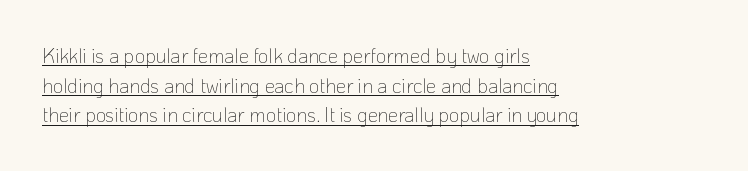
Q: Is the text bold? A: No.
Q: Is the text italic (slanted)? A: No, it is upright.
Q: Is the text underlined? A: Yes.
Q: How is the paragraph aligned? A: Left-aligned.
Q: Is the spacing between letters normal or unusually wide? A: Normal.
Q: Is the spacing between lines tight, normal or loose? A: Normal.
